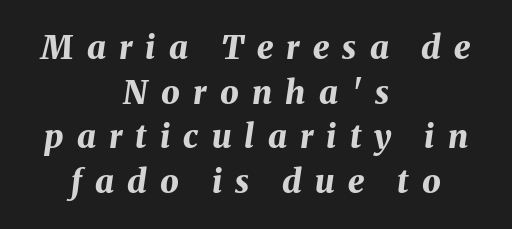
Q: Is the text bold? A: Yes.
Q: Is the text italic (slanted)? A: Yes, it leans right by about 8 degrees.
Q: Is the text underlined? A: No.
Q: How is the paragraph aligned? A: Centered.
Q: Is the spacing between letters normal or unusually wide? A: Unusually wide.
Q: Is the spacing between lines tight, normal or loose? A: Normal.
Q: Width (condensed, normal, or wide)? A: Normal.
Q: Stroke contrast? A: Medium.
Q: x-height? A: Medium.
Q: Monospaced? A: No.
